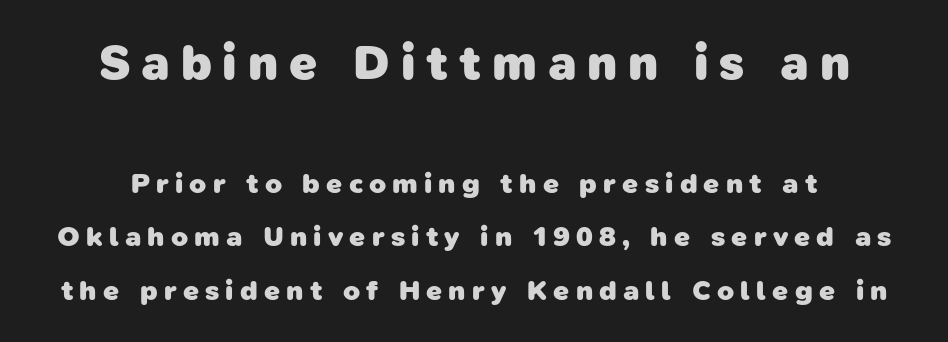
The image shows 49 px heavy sans-serif type; set loose line spacing (1.91x), unusually wide letter spacing (+0.22 em), not underlined; the first (top) block is 1.75x larger; low stroke contrast and a medium x-height.
